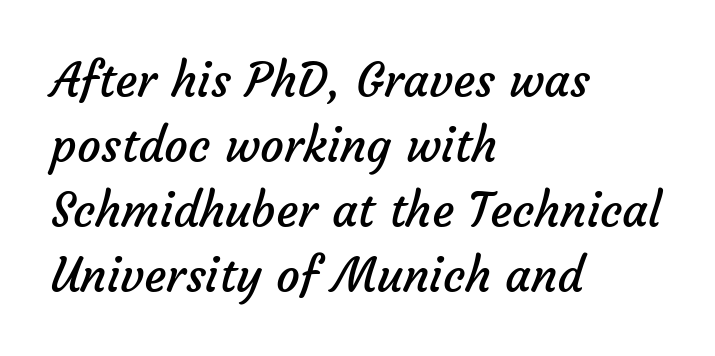
The face used here is a sans, in the tradition of grotesques and geometrics. In terms of letterspacing, this is plain default setting. Is this a fixed-width face? No — the glyphs have proportional, varying widths. The lines in this sample share a left origin and differ only in where they stop.
